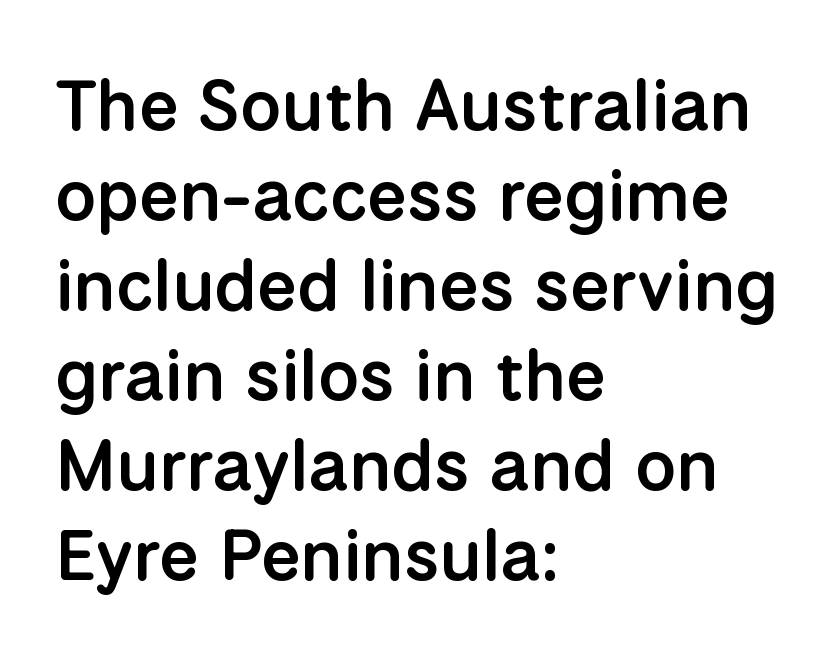
Q: Is the text bold? A: Semi-bold.
Q: Is the text italic (slanted)? A: No, it is upright.
Q: Is the typeface a serif or a sans-serif typeface? A: Sans-serif.
Q: Is the text underlined? A: No.
Q: How is the paragraph aligned? A: Left-aligned.
Q: Is the spacing between letters normal or unusually wide? A: Normal.
Q: Is the spacing between lines tight, normal or loose? A: Normal.
Q: Width (condensed, normal, or wide)? A: Normal.
Q: Stroke contrast? A: Low.
Q: x-height? A: Medium.
Q: Monospaced? A: No.
